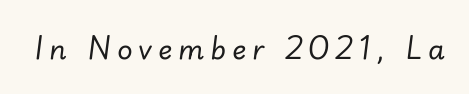
Q: Is the text bold? A: No.
Q: Is the text italic (slanted)? A: Yes, it leans right by about 7 degrees.
Q: Is the text underlined? A: No.
Q: Is the spacing between letters normal or unusually wide? A: Unusually wide.
